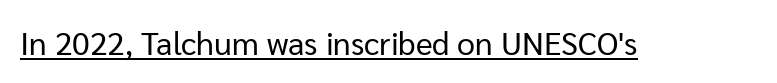
The image shows 32 px regular-weight sans-serif type, upright; set normal letter spacing, underlined; low stroke contrast and a medium x-height.
